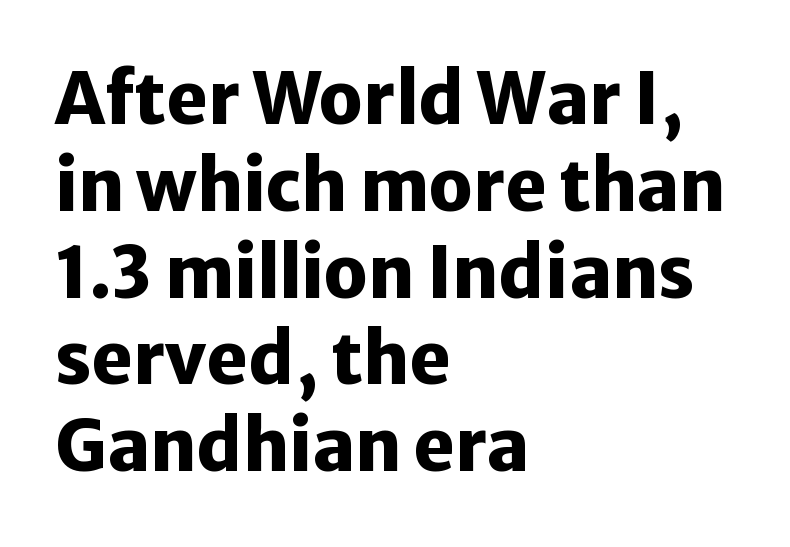
{"serif": "no", "italic": "no", "bold": "yes", "weight": "heavy", "width": "normal", "stroke_contrast": "low", "x_height": "medium", "monospaced": "no", "underline": "no", "align": "left", "line_spacing_ratio": 1.24, "letter_spacing": "normal", "letter_spacing_em": 0.0, "glyph_px": 70}
